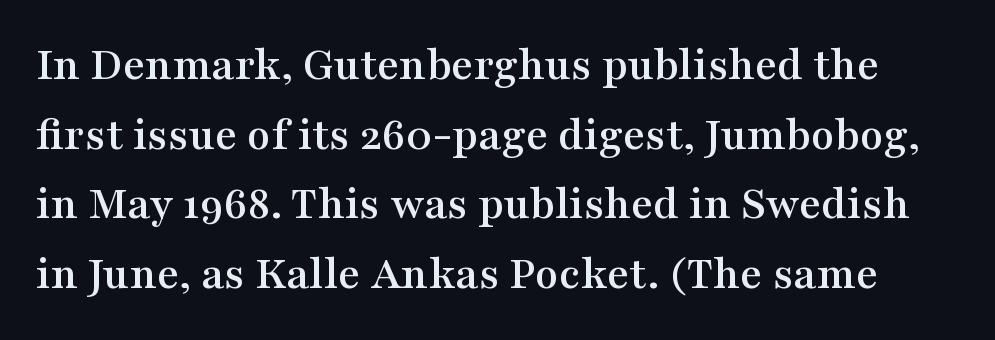
The image shows 48 px wide serif type, upright; set normal line spacing (1.45x), normal letter spacing, not underlined; medium stroke contrast and a medium x-height.
